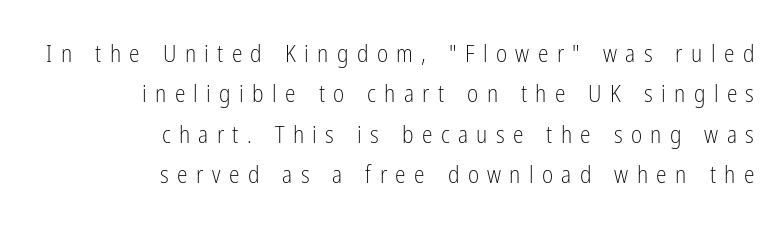
{"italic": "no", "bold": "no", "underline": "no", "align": "right", "line_spacing": "normal", "line_spacing_ratio": 1.68, "letter_spacing": "wide", "letter_spacing_em": 0.35, "glyph_px": 24}
